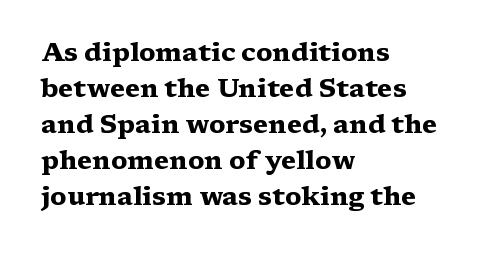
Weight: bold. Inter-character spacing is left at the font's built-in metrics. Check the space under the baseline: it is left empty. These lines sit exactly where default settings would place them. Compared with a centered layout, this one pins lines to the left instead.
